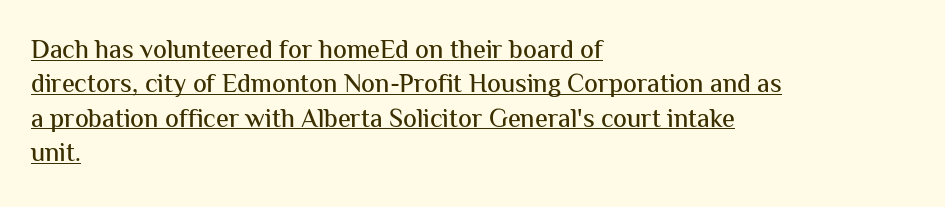
The image shows 26 px text type, upright; set left-aligned, normal line spacing (1.32x), normal letter spacing, underlined.
